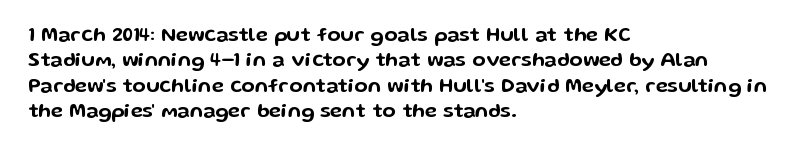
The image shows 20 px text type, upright; set left-aligned, normal line spacing (1.27x), normal letter spacing, not underlined.
